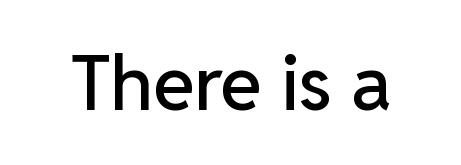
This sample has the flowing, uneven cadence of proportional lettering. This sample uses an upright cut, with every glyph sitting square on the baseline. Unlike a traditional serif, this face leaves its strokes unadorned. Between one letter and the next there's only the usual sliver of space. Lines of text with bare space underneath.
